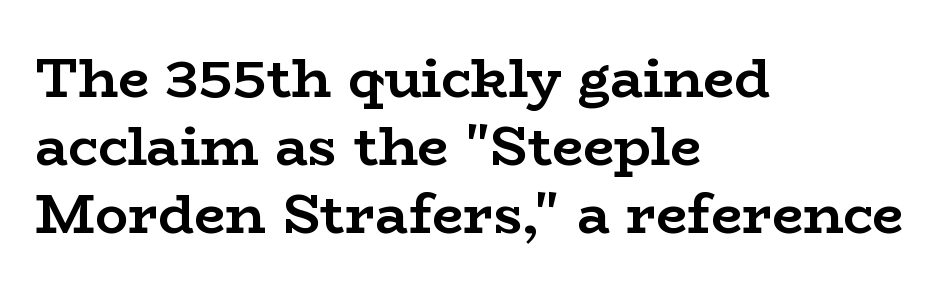
Q: Is the text bold? A: Yes.
Q: Is the text italic (slanted)? A: No, it is upright.
Q: Is the typeface a serif or a sans-serif typeface? A: Serif.
Q: Is the text underlined? A: No.
Q: How is the paragraph aligned? A: Left-aligned.
Q: Is the spacing between letters normal or unusually wide? A: Normal.
Q: Width (condensed, normal, or wide)? A: Wide.
Q: Stroke contrast? A: Low.
Q: x-height? A: Medium.
Q: Monospaced? A: No.
